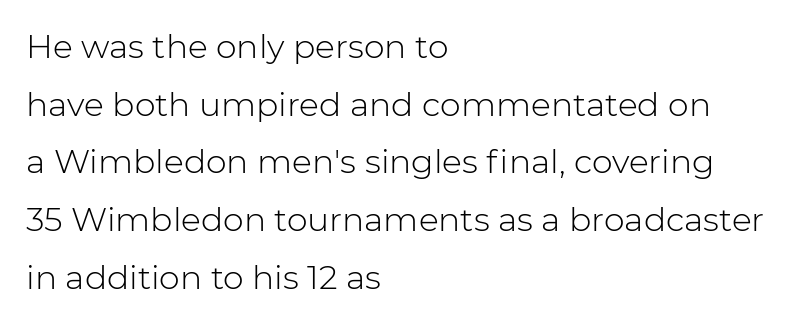
Does the lettering tilt? It doesn't — this is upright. Nobody touched the tracking dial on this one. Just letters on the line, the space beneath them empty. This sample has the flowing, uneven cadence of proportional lettering. Serif or sans? Sans — the stroke terminals are bare. Weight class: somewhere from thin through regular.
